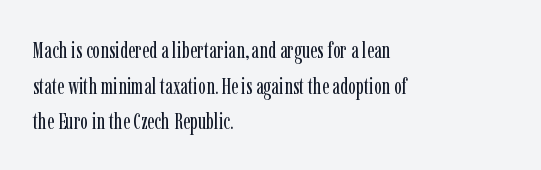
Q: Is the text bold? A: No.
Q: Is the text italic (slanted)? A: No, it is upright.
Q: Is the text underlined? A: No.
Q: How is the paragraph aligned? A: Left-aligned.
Q: Is the spacing between letters normal or unusually wide? A: Normal.
Q: Is the spacing between lines tight, normal or loose? A: Normal.
